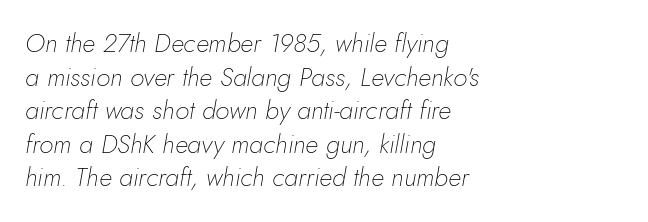
Q: Is the text bold? A: No.
Q: Is the text italic (slanted)? A: Yes, it leans right by about 10 degrees.
Q: Is the text underlined? A: No.
Q: How is the paragraph aligned? A: Left-aligned.
Q: Is the spacing between letters normal or unusually wide? A: Normal.
Q: Is the spacing between lines tight, normal or loose? A: Normal.
